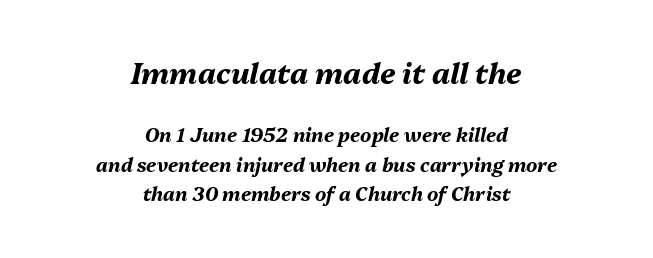
{"italic": "yes", "lean": "right", "slant_degrees": 13, "bold": "yes", "weight": "bold", "width": "normal", "stroke_contrast": "medium", "x_height": "medium", "monospaced": "no", "underline": "no", "align": "center", "line_spacing": "normal", "line_spacing_ratio": 1.57, "letter_spacing": "normal", "letter_spacing_em": 0.0, "larger_block": "first", "size_ratio": 1.53, "glyph_px": 29}
